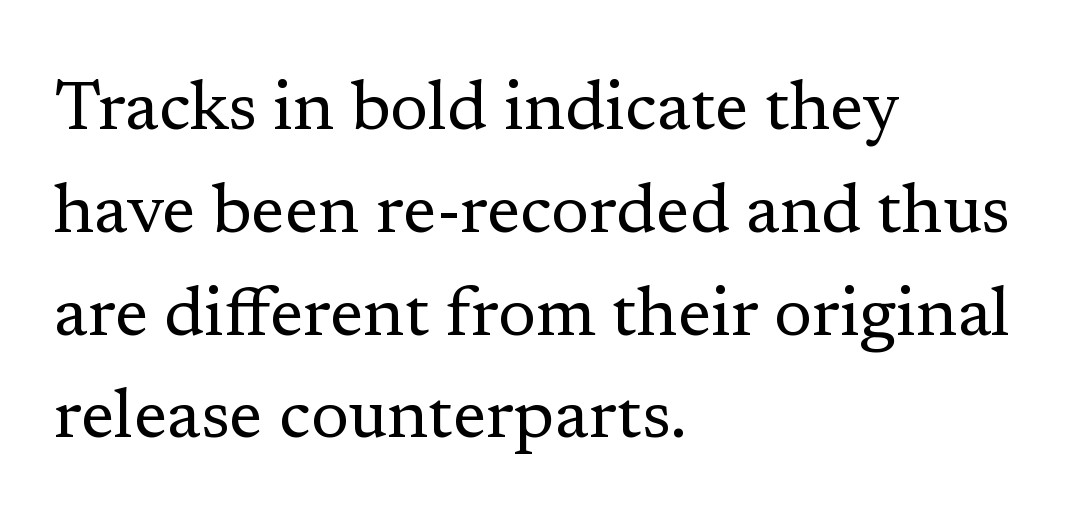
{"serif": "yes", "italic": "no", "bold": "no", "weight": "regular", "width": "normal", "stroke_contrast": "low", "x_height": "medium", "monospaced": "no", "underline": "no", "align": "left", "line_spacing": "normal", "line_spacing_ratio": 1.49, "letter_spacing": "normal", "letter_spacing_em": 0.0, "glyph_px": 69}
